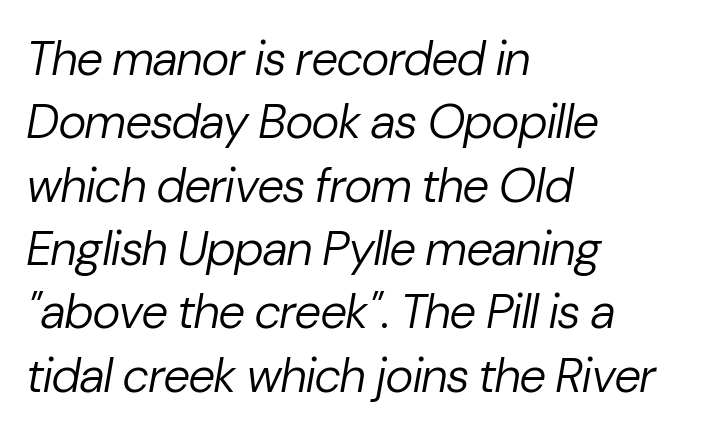
Q: Is the text bold? A: No.
Q: Is the text italic (slanted)? A: Yes, it leans right by about 10 degrees.
Q: Is the text underlined? A: No.
Q: How is the paragraph aligned? A: Left-aligned.
Q: Is the spacing between letters normal or unusually wide? A: Normal.
Q: Is the spacing between lines tight, normal or loose? A: Normal.
Q: Width (condensed, normal, or wide)? A: Normal.
Q: Stroke contrast? A: Low.
Q: x-height? A: Medium.
Q: Monospaced? A: No.
